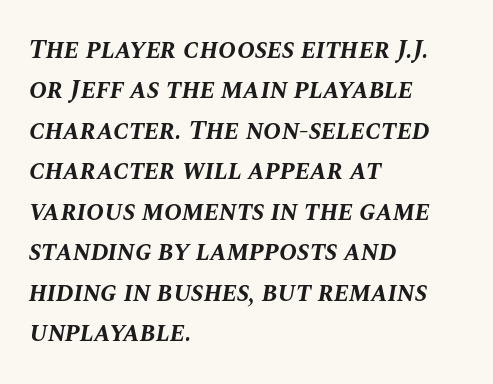
Q: Is the text bold? A: Yes.
Q: Is the text italic (slanted)? A: Yes, it leans right by about 10 degrees.
Q: Is the text underlined? A: No.
Q: How is the paragraph aligned? A: Left-aligned.
Q: Is the spacing between letters normal or unusually wide? A: Normal.
Q: Is the spacing between lines tight, normal or loose? A: Normal.
